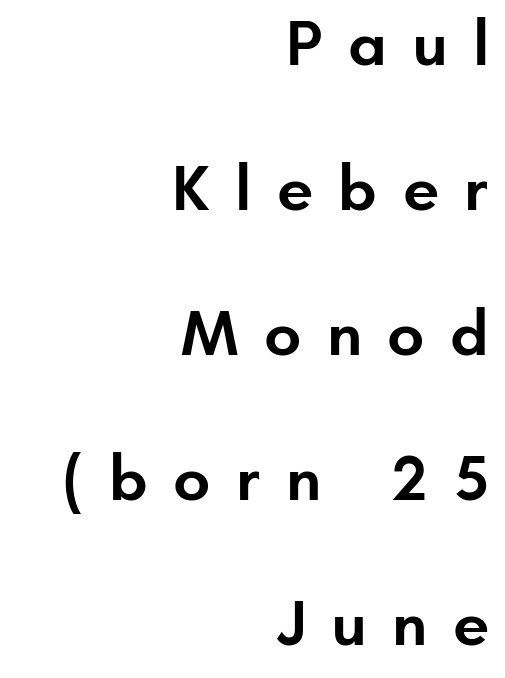
The paragraph has a hard right edge and a soft left edge. Character widths vary here, with narrow letters taking less room than wide ones. The line texture is sparse and dotted thanks to wide tracking. Ascenders rise straight up at ninety degrees.
